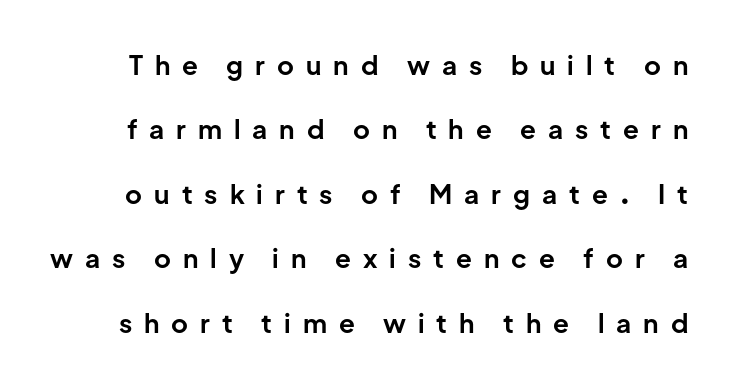
Between one letter and the next there's a generous, obvious gap. This sample uses an upright cut, with every glyph sitting square on the baseline. Heft: maximum for text — a bold. Clear beneath every line of the passage. Quick note: interline space is abundant.
